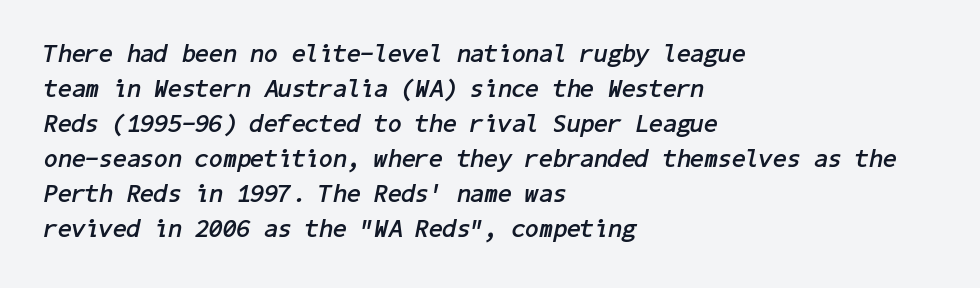
The image shows 25 px bold type, italic (leaning right); set left-aligned, normal line spacing (1.4x), normal letter spacing, not underlined.
